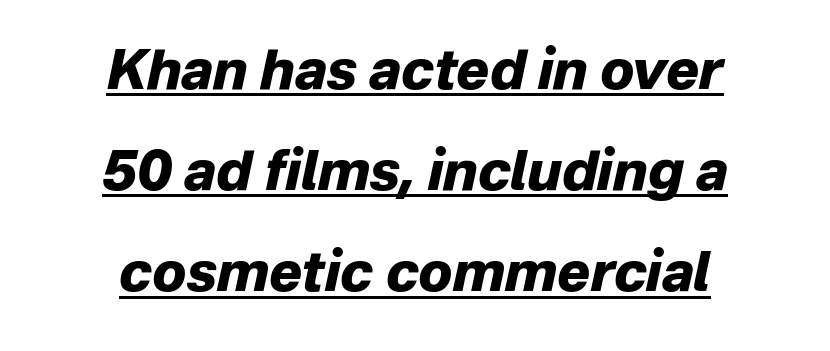
Varying glyph widths throughout — classic text-font behaviour. The typography opts for an oblique posture over an upright one. As a designer I'd log this as weight 700, bold. Both edges are ragged and mirror each other, which tells us the setting is centered.
